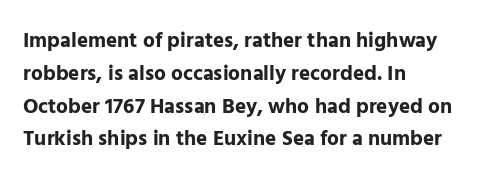
Q: Is the text bold? A: Yes.
Q: Is the text italic (slanted)? A: No, it is upright.
Q: Is the text underlined? A: No.
Q: How is the paragraph aligned? A: Left-aligned.
Q: Is the spacing between letters normal or unusually wide? A: Normal.
Q: Is the spacing between lines tight, normal or loose? A: Normal.
